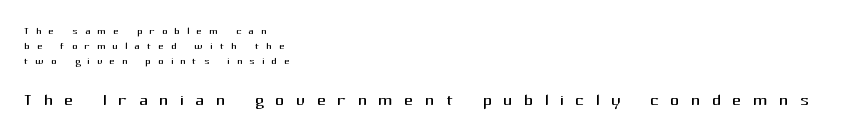
Q: Is the text bold? A: No.
Q: Is the text italic (slanted)? A: No, it is upright.
Q: Is the text underlined? A: No.
Q: How is the paragraph aligned? A: Left-aligned.
Q: Is the spacing between letters normal or unusually wide? A: Unusually wide.
Q: Is the spacing between lines tight, normal or loose? A: Tight.
Q: Which block of text is set in a larger size, the first (top) or the second (bottom)? A: The second (bottom) one.
